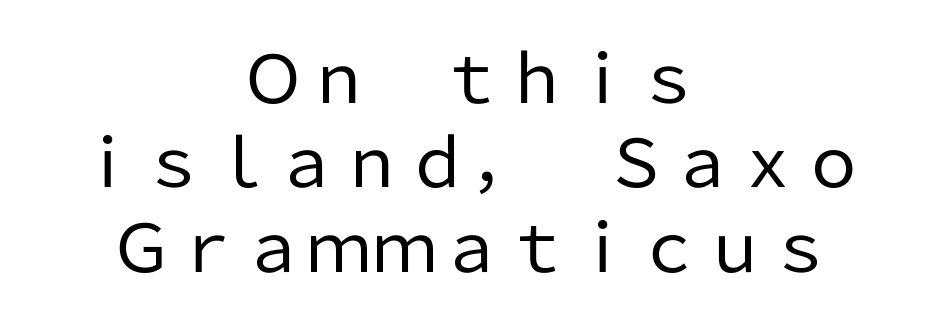
Tracking here is standard; glyphs follow each other at the usual distance. The vertical gap from one line to the next is medium. Varying glyph widths throughout — classic text-font behaviour. Weight: in the light-to-regular range. Rule under the text: the space is simply empty.
